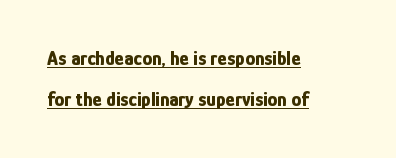
A full-strength bold gives these letters their thick strokes. The lettering is marked with a stroke running underneath it. Successive baselines arrive slowly, with a big drop between each. This is the regular roman posture of the typeface. The lines in this sample share a left origin and differ only in where they stop. There is no visible air inserted between adjacent glyphs.
